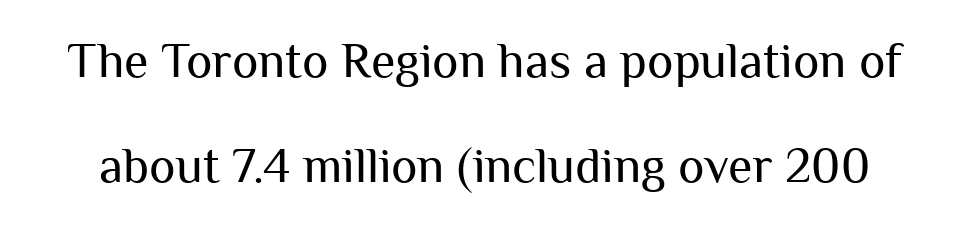
Q: Is the text bold? A: No.
Q: Is the text italic (slanted)? A: No, it is upright.
Q: Is the typeface a serif or a sans-serif typeface? A: Sans-serif.
Q: Is the text underlined? A: No.
Q: Is the spacing between letters normal or unusually wide? A: Normal.
Q: Is the spacing between lines tight, normal or loose? A: Loose.
Q: Width (condensed, normal, or wide)? A: Normal.
Q: Stroke contrast? A: Medium.
Q: x-height? A: Medium.
Q: Monospaced? A: No.
